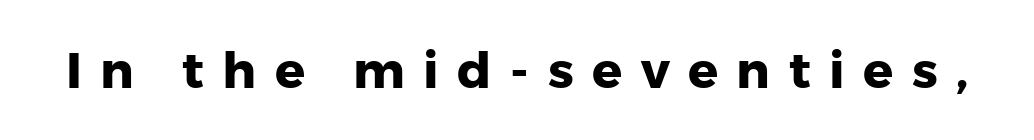
The image shows 50 px heavy sans-serif type, upright; set unusually wide letter spacing (+0.37 em), not underlined; low stroke contrast and a medium x-height.
